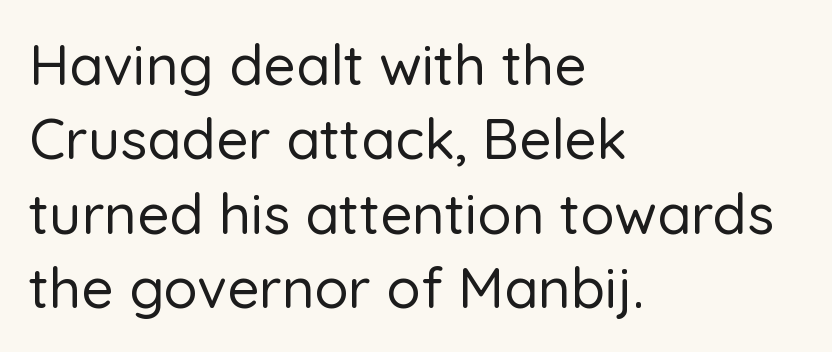
You can tell from the bare stems that sans-serif type was used. Has an underline been added? It has not. Each word holds together tightly as a unit, with standard inter-letter gaps. When letters stand straight like this, we call the style roman or upright. A typesetter would call this proportional, since set widths differ per character. Every row of glyphs begins at an identical x-position on the left.
